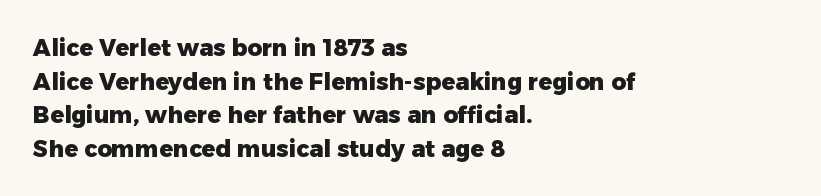
{"italic": "no", "bold": "yes", "underline": "no", "align": "left", "line_spacing": "normal", "line_spacing_ratio": 1.46, "letter_spacing": "normal", "letter_spacing_em": 0.0, "glyph_px": 23}
